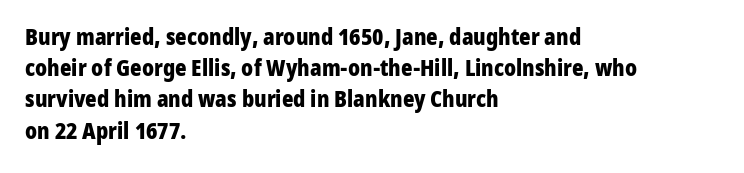
The image shows 22 px bold type, upright; set left-aligned, normal line spacing (1.42x), normal letter spacing, not underlined.
